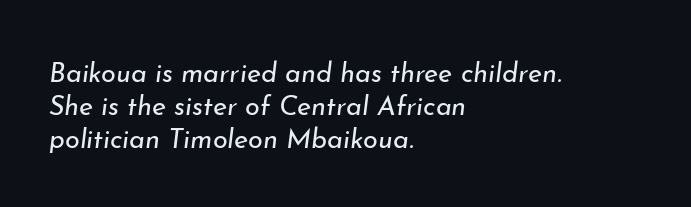
Plain, unruled lines of type. The ragged edge is on the right, which tells us the setting is flush left. Letters have the restrained weight of plain body copy at most. The typography opts for an oblique posture over an upright one. You could call the tracking neutral — neither tight nor loose.
